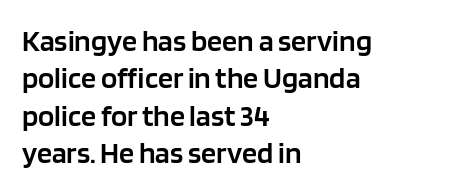
The image shows 30 px semibold sans-serif type, upright; set left-aligned, normal line spacing (1.25x), normal letter spacing, not underlined; low stroke contrast and a large x-height.
